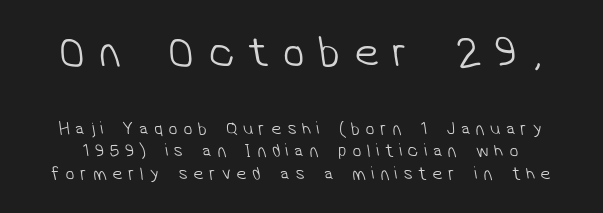
Here the designer chose a conventional face with non-uniform glyph widths. The text was rendered using a sans face with plain stroke endings. Descender tails drop into unmarked territory. The face looks like a standard text weight, possibly lighter. Top chunk: large. Bottom chunk: small.
